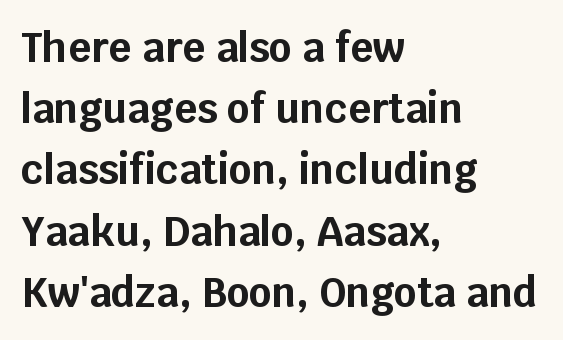
The image shows 40 px bold sans-serif type, upright; set left-aligned, normal line spacing (1.53x), normal letter spacing, not underlined; low stroke contrast and a large x-height.
